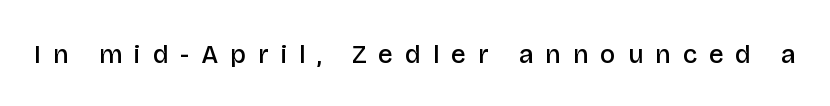
Italic? Not at all — the glyphs are vertical. Underline: absent. Each glyph is drawn with semibold strokes, heavier than normal yet not fully bold. Words appear elongated and porous because spacing is wide.
